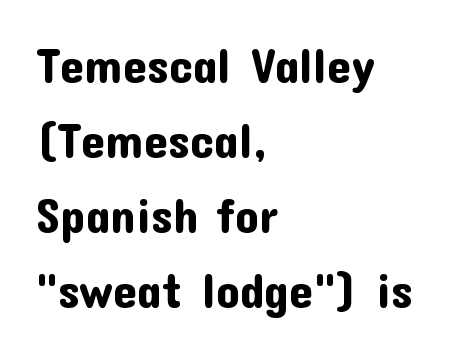
No italicization has been applied; the sample stays upright. This sample is left-justified, so line endings fall wherever the words run out. Leading matches the norm, producing a regular column. Tracking value appears to be zero — textbook default spacing.
